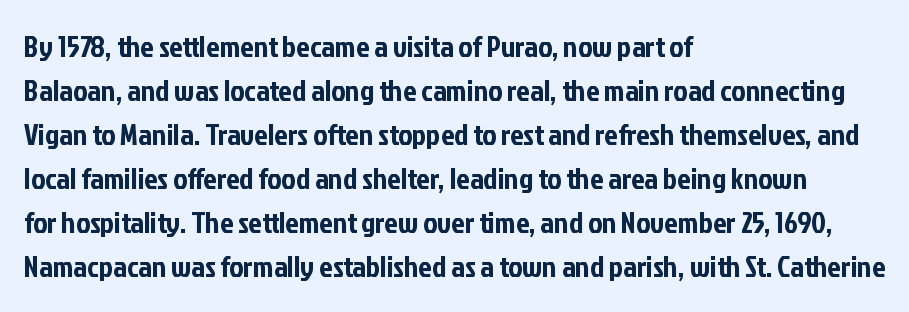
Unlike italic type, these characters show no tilt at all. Nope, no serifs anywhere on these letters. Honestly, the row spacing looks completely unremarkable. Inter-character spacing is left at the font's built-in metrics.
